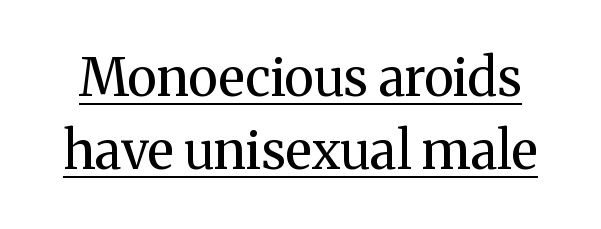
The image shows 52 px regular-weight serif type, upright; set normal line spacing (1.41x), normal letter spacing, underlined; medium stroke contrast and a medium x-height.
